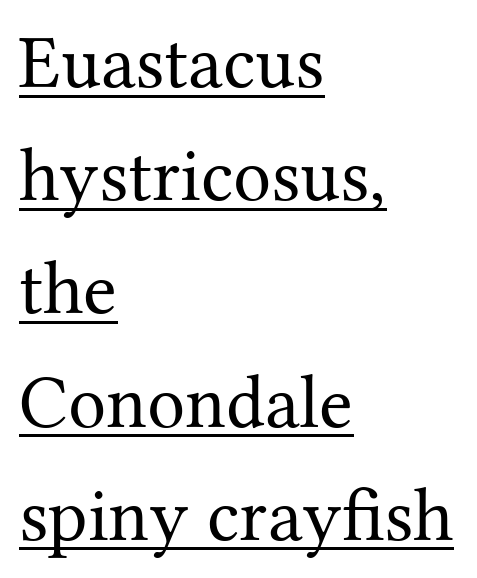
{"serif": "yes", "italic": "no", "bold": "no", "weight": "regular", "width": "normal", "stroke_contrast": "medium", "x_height": "medium", "monospaced": "no", "underline": "yes", "align": "left", "line_spacing": "normal", "line_spacing_ratio": 1.49, "letter_spacing": "normal", "letter_spacing_em": 0.0, "glyph_px": 76}
